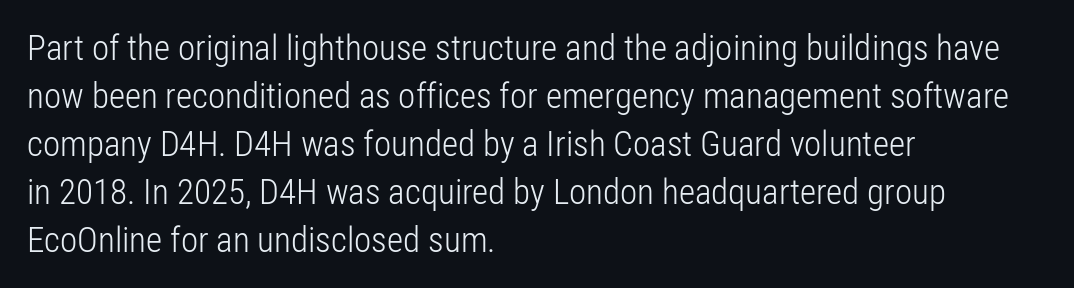
The image shows 35 px light, condensed sans-serif type, upright; set left-aligned, normal line spacing (1.37x), normal letter spacing, not underlined; low stroke contrast and a medium x-height.
